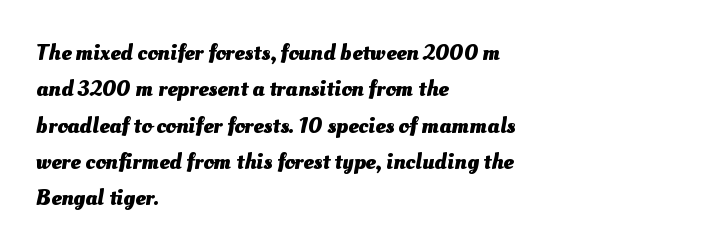
{"bold": "yes", "underline": "no", "align": "left", "line_spacing": "normal", "line_spacing_ratio": 1.58, "letter_spacing": "normal", "letter_spacing_em": 0.0, "glyph_px": 23}
